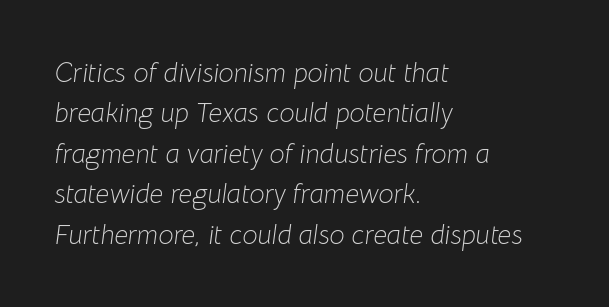
Q: Is the text bold? A: No.
Q: Is the text italic (slanted)? A: Yes, it leans right by about 8 degrees.
Q: Is the text underlined? A: No.
Q: How is the paragraph aligned? A: Left-aligned.
Q: Is the spacing between letters normal or unusually wide? A: Normal.
Q: Is the spacing between lines tight, normal or loose? A: Normal.
